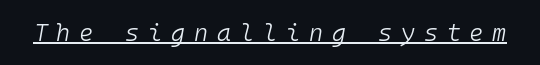
The rendering uses the underline text-decoration. Is the stroke heavy? The answer is a plain regular-or-lighter. Designer's note — italics engaged. Caption: expanded tracking, letters set apart.
